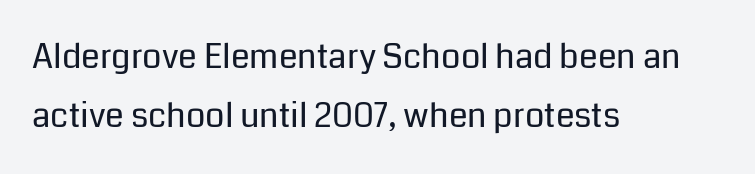
{"serif": "no", "italic": "no", "bold": "no", "weight": "regular", "width": "normal", "stroke_contrast": "low", "x_height": "medium", "monospaced": "no", "underline": "no", "align": "left", "line_spacing_ratio": 1.74, "letter_spacing": "normal", "letter_spacing_em": 0.0, "glyph_px": 34}
